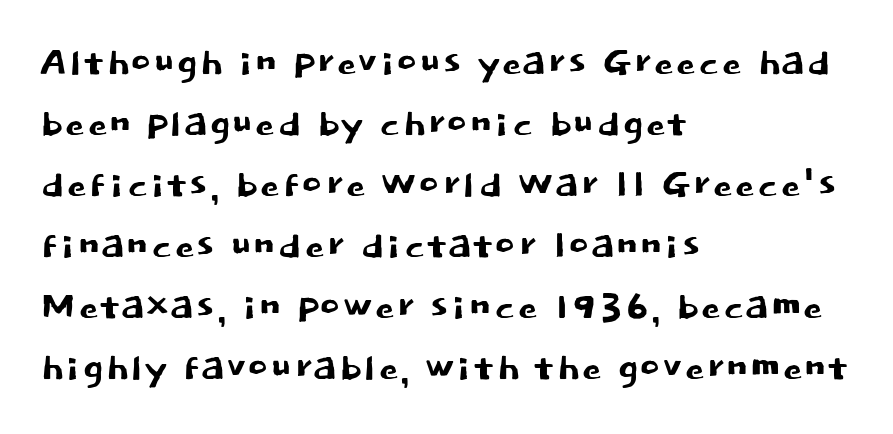
{"serif": "no", "italic": "no", "width": "normal", "stroke_contrast": "low", "x_height": "large", "monospaced": "no", "underline": "no", "align": "left", "line_spacing_ratio": 1.22, "letter_spacing": "normal", "letter_spacing_em": 0.0, "glyph_px": 50}
